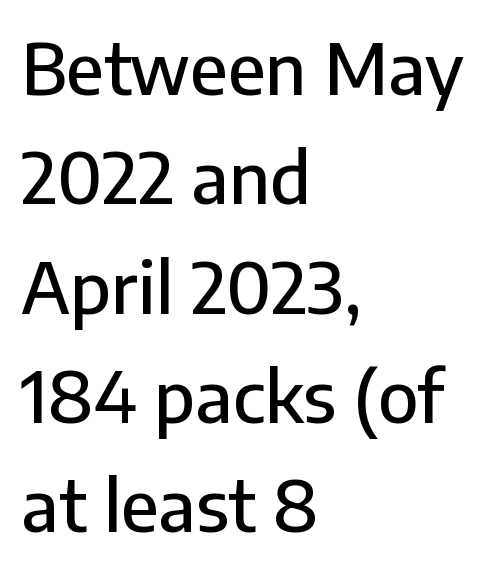
{"serif": "no", "italic": "no", "width": "normal", "stroke_contrast": "low", "x_height": "medium", "monospaced": "no", "underline": "no", "align": "left", "line_spacing": "normal", "line_spacing_ratio": 1.54, "letter_spacing": "normal", "letter_spacing_em": 0.0, "glyph_px": 71}
